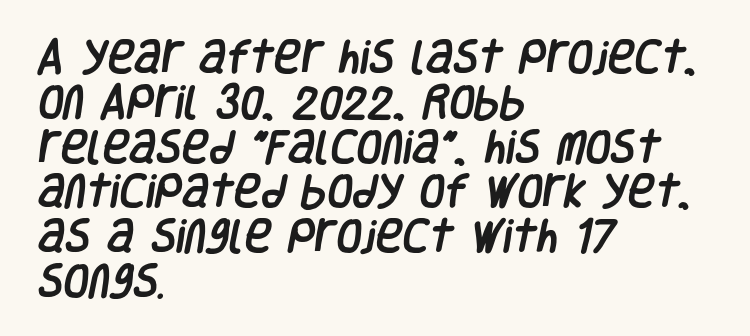
Bare-footed words on every line. These lines are composed in type without serifs. A typesetter would call this zero additional tracking. This sample is left-justified, so line endings fall wherever the words run out. Think of a printed novel: that variable character pitch is what you see here.
